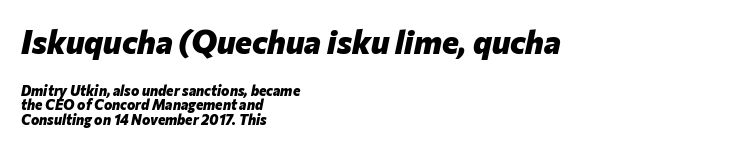
The image shows 32 px heavy type, italic (leaning right); set left-aligned, tight line spacing (1.06x), normal letter spacing, not underlined; the first (top) block is 2.29x larger; low stroke contrast and a medium x-height.
